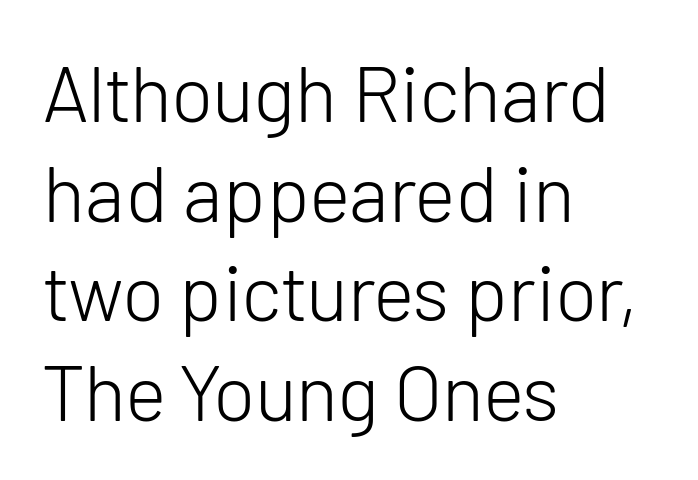
The image shows 79 px light sans-serif type, upright; set left-aligned, normal line spacing (1.26x), normal letter spacing, not underlined; low stroke contrast and a medium x-height.
